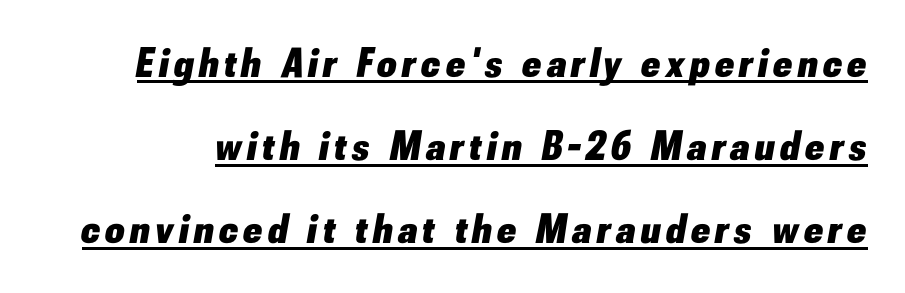
The image shows 42 px heavy type, italic (leaning right); set loose line spacing (1.98x), underlined; low stroke contrast and a small x-height.
